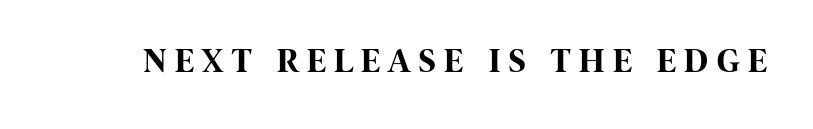
The image shows 34 px bold, condensed sans-serif type, upright; set unusually wide letter spacing (+0.26 em), not underlined; high stroke contrast and a large x-height.
